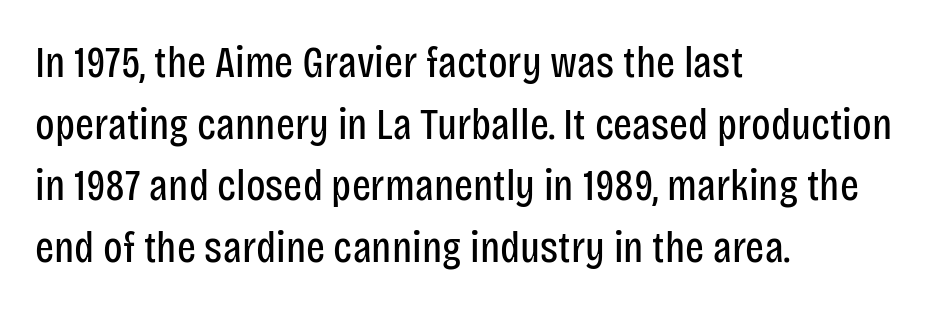
{"serif": "no", "italic": "no", "bold": "no", "weight": "regular", "width": "condensed", "stroke_contrast": "low", "x_height": "large", "monospaced": "no", "underline": "no", "align": "left", "line_spacing": "normal", "line_spacing_ratio": 1.37, "letter_spacing": "normal", "letter_spacing_em": 0.0, "glyph_px": 45}
